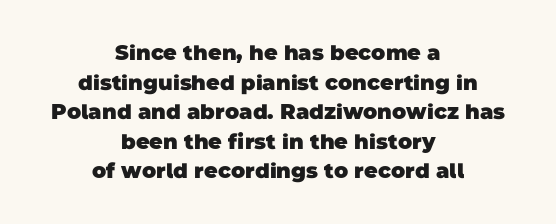
The image shows 21 px bold type; set centered, normal line spacing (1.41x), normal letter spacing, not underlined.
